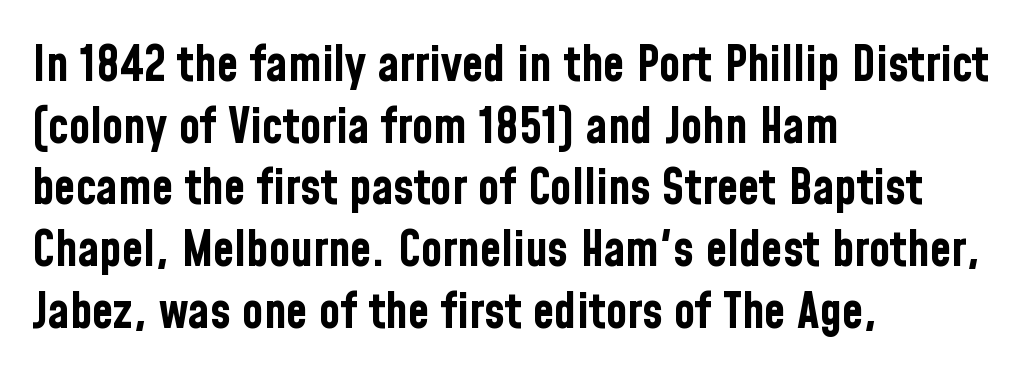
{"serif": "no", "italic": "no", "bold": "yes", "weight": "bold", "width": "condensed", "stroke_contrast": "low", "x_height": "medium", "monospaced": "no", "underline": "no", "align": "left", "line_spacing": "normal", "line_spacing_ratio": 1.26, "letter_spacing": "normal", "letter_spacing_em": 0.0, "glyph_px": 49}
